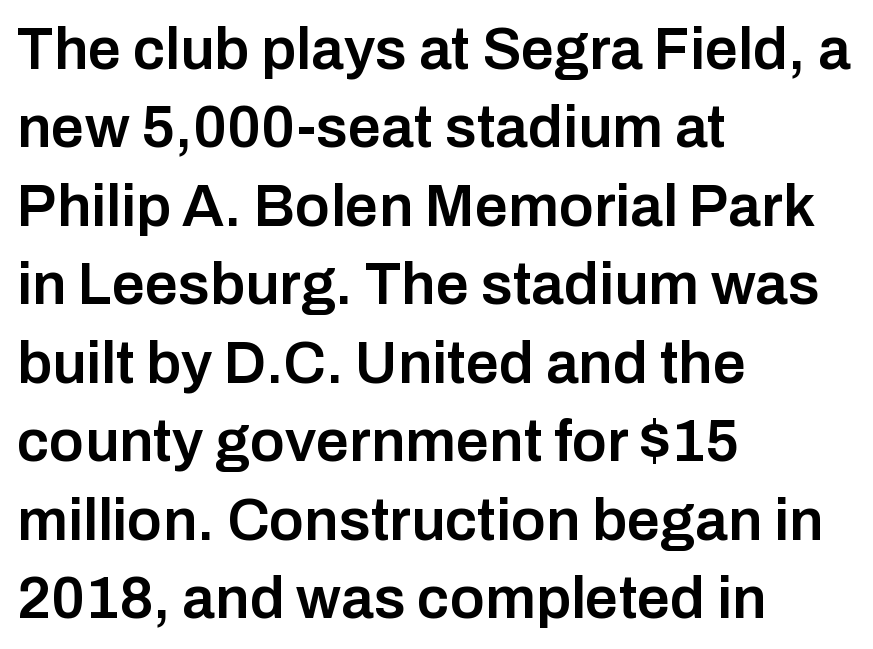
The image shows 59 px semibold sans-serif type, upright; set left-aligned, normal line spacing (1.33x), normal letter spacing, not underlined; low stroke contrast and a medium x-height.
